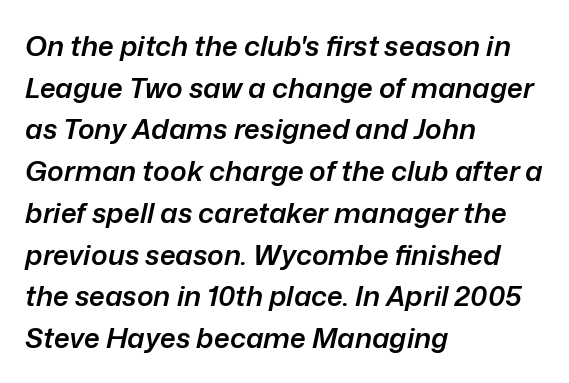
Q: Is the text bold? A: Semi-bold.
Q: Is the text italic (slanted)? A: Yes, it leans right by about 12 degrees.
Q: Is the text underlined? A: No.
Q: How is the paragraph aligned? A: Left-aligned.
Q: Is the spacing between letters normal or unusually wide? A: Normal.
Q: Is the spacing between lines tight, normal or loose? A: Normal.
Q: Width (condensed, normal, or wide)? A: Normal.
Q: Stroke contrast? A: Low.
Q: x-height? A: Medium.
Q: Monospaced? A: No.
